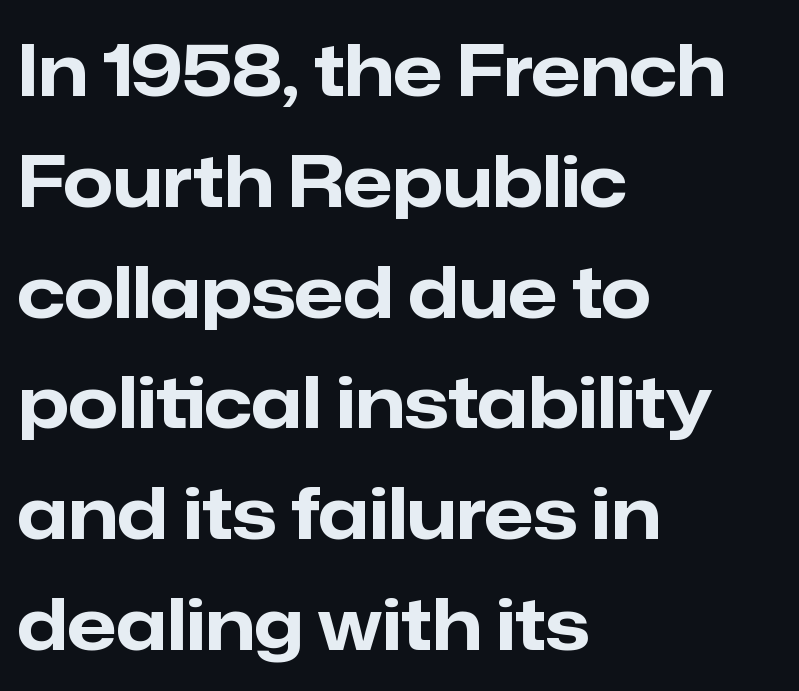
The baseline area is clear. The axis of the letterforms is exactly vertical. Regarding leading, the lines here are spaced in the standard way. The strokes are fattened all the way to bold. This rendering leaves character spacing at its baseline value.
